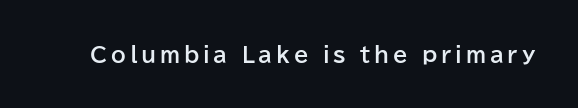
{"italic": "no", "bold": "yes", "underline": "no", "glyph_px": 21}
